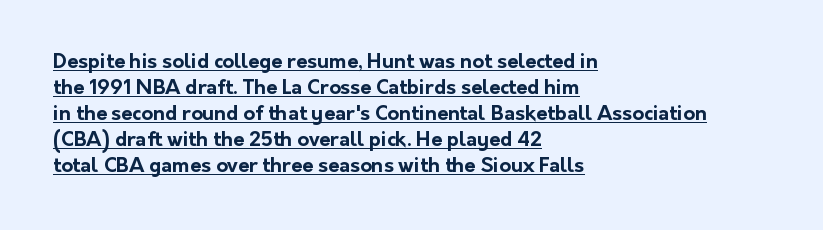
Horizontally, the lines are justified to the leading edge only. The type sits square on the baseline with zero lean. Caption: lettering with a line underneath. If you measured baseline to baseline, you'd find a middling distance.
